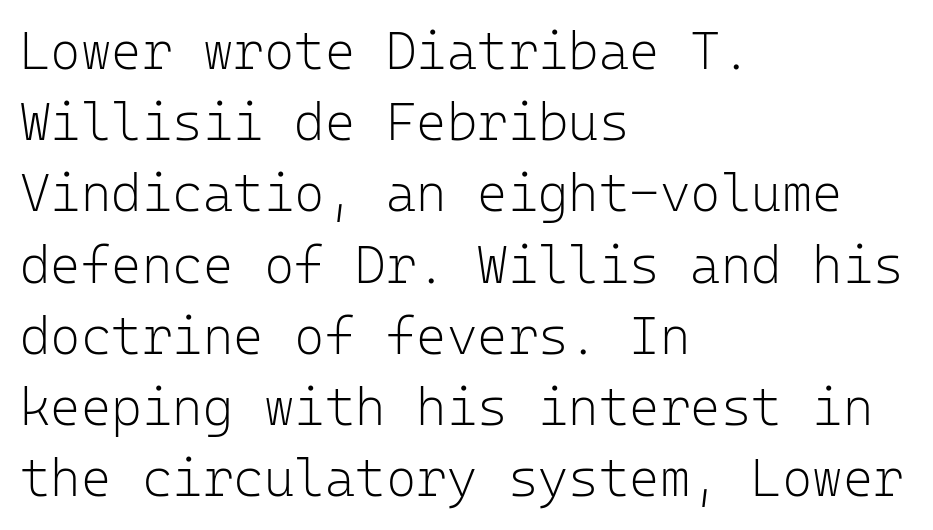
{"serif": "no", "italic": "no", "bold": "no", "weight": "light", "width": "normal", "stroke_contrast": "low", "x_height": "medium", "monospaced": "yes", "underline": "no", "align": "left", "line_spacing": "normal", "line_spacing_ratio": 1.37, "letter_spacing": "normal", "letter_spacing_em": 0.0, "glyph_px": 52}
